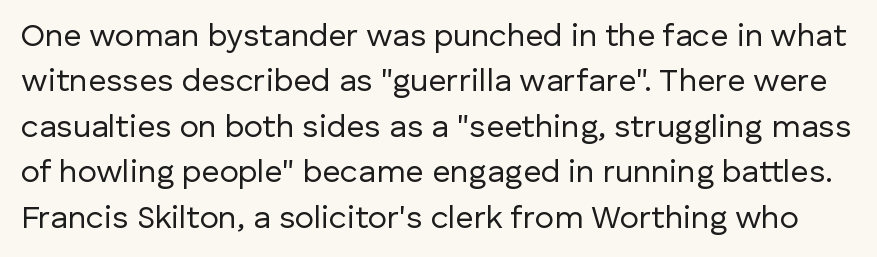
This reads as an unemphasized weight, regular at the heaviest. The passage shown is typeset with a sans-serif family. The face used here is rendered with its standard letterfit. Lines of text with bare space underneath.
